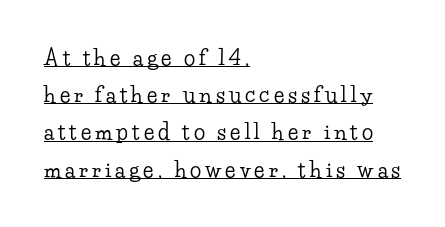
{"italic": "no", "underline": "yes", "align": "left", "line_spacing_ratio": 1.77, "glyph_px": 21}
